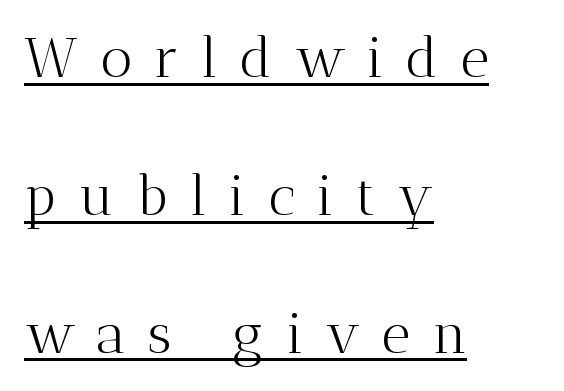
{"serif": "yes", "italic": "no", "bold": "no", "weight": "light", "width": "normal", "stroke_contrast": "medium", "x_height": "medium", "monospaced": "no", "underline": "yes", "align": "left", "line_spacing": "loose", "line_spacing_ratio": 2.46, "letter_spacing": "wide", "letter_spacing_em": 0.39, "glyph_px": 56}
